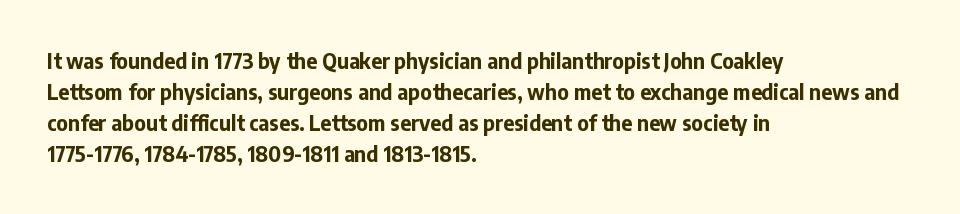
The image shows 21 px bold type, upright; set left-aligned, normal line spacing (1.47x), normal letter spacing, not underlined.
